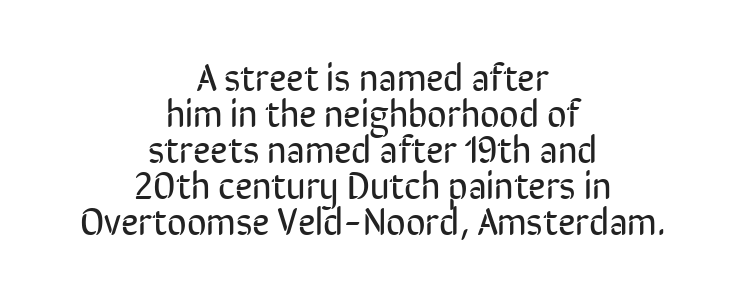
The image shows 38 px regular-weight, condensed sans-serif type, upright; set centered, tight line spacing (0.95x), normal letter spacing, not underlined; low stroke contrast and a medium x-height.
